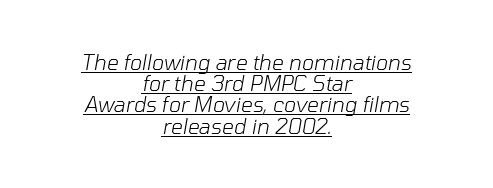
Words appear dense and cohesive because spacing is normal. An italicized treatment has been applied to the whole sample. Whoever set this chose condensed vertical rhythm over breathing room. Both edges are ragged and mirror each other, which tells us the setting is centered. Decoration check: the copy is underlined.
